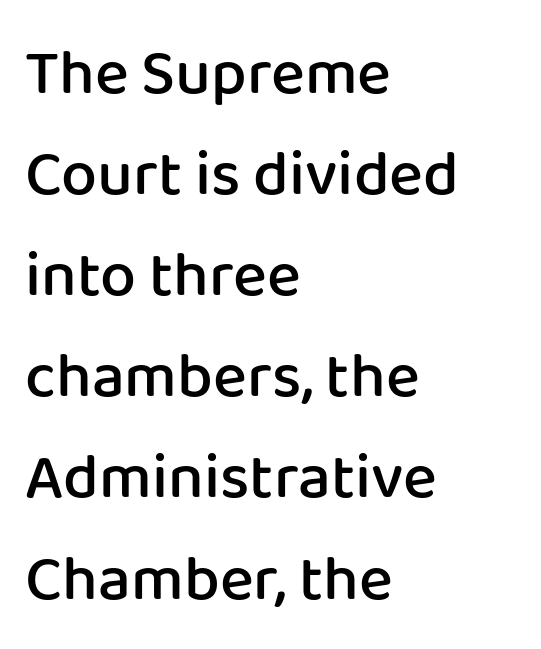
The image shows 64 px semibold sans-serif type, upright; set left-aligned, normal line spacing (1.58x), normal letter spacing, not underlined; low stroke contrast and a medium x-height.
